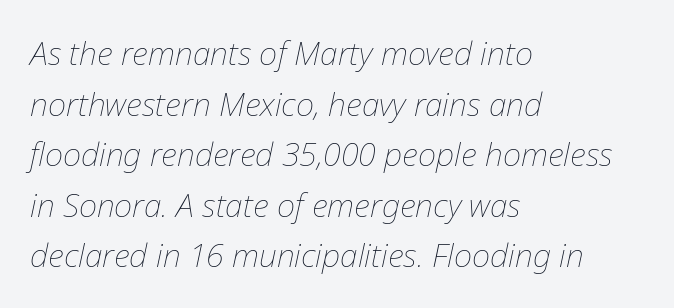
Q: Is the text bold? A: No.
Q: Is the text italic (slanted)? A: Yes, it leans right by about 12 degrees.
Q: Is the text underlined? A: No.
Q: How is the paragraph aligned? A: Left-aligned.
Q: Is the spacing between letters normal or unusually wide? A: Normal.
Q: Is the spacing between lines tight, normal or loose? A: Normal.
Q: Width (condensed, normal, or wide)? A: Normal.
Q: Stroke contrast? A: Low.
Q: x-height? A: Medium.
Q: Monospaced? A: No.
